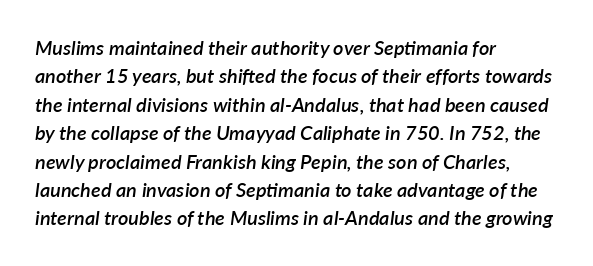
Q: Is the text bold? A: Semi-bold.
Q: Is the text italic (slanted)? A: Yes, it leans right by about 7 degrees.
Q: Is the text underlined? A: No.
Q: How is the paragraph aligned? A: Left-aligned.
Q: Is the spacing between letters normal or unusually wide? A: Normal.
Q: Is the spacing between lines tight, normal or loose? A: Normal.
